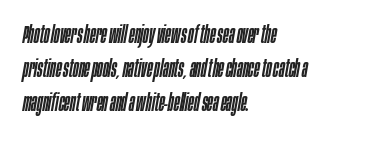
{"italic": "yes", "lean": "right", "slant_degrees": 10, "underline": "no", "align": "left", "line_spacing": "normal", "line_spacing_ratio": 1.42, "letter_spacing": "normal", "letter_spacing_em": 0.0, "glyph_px": 24}
